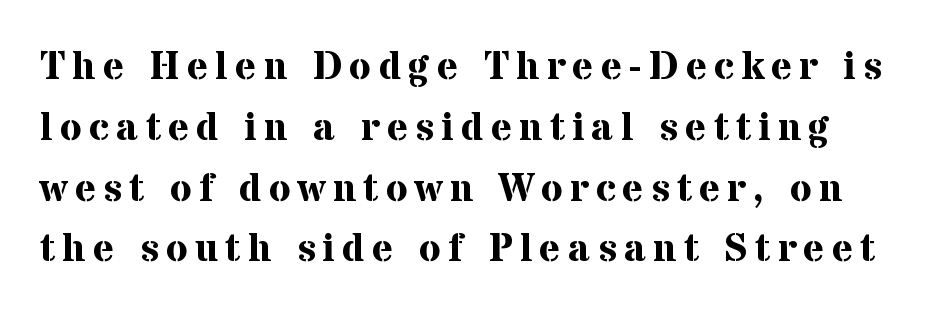
The image shows 40 px bold serif type, upright; set normal line spacing (1.52x), not underlined; medium stroke contrast and a medium x-height.
